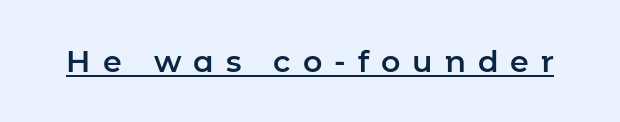
The image shows 30 px sans-serif type, upright; set unusually wide letter spacing (+0.4 em), underlined; low stroke contrast and a medium x-height.
